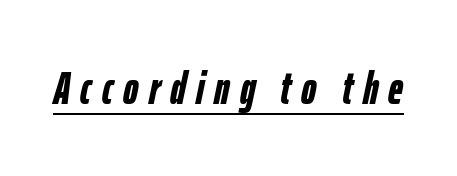
{"italic": "yes", "lean": "right", "slant_degrees": 12, "bold": "yes", "weight": "semibold", "width": "condensed", "stroke_contrast": "low", "x_height": "medium", "monospaced": "no", "underline": "yes", "letter_spacing": "wide", "letter_spacing_em": 0.22, "glyph_px": 46}
